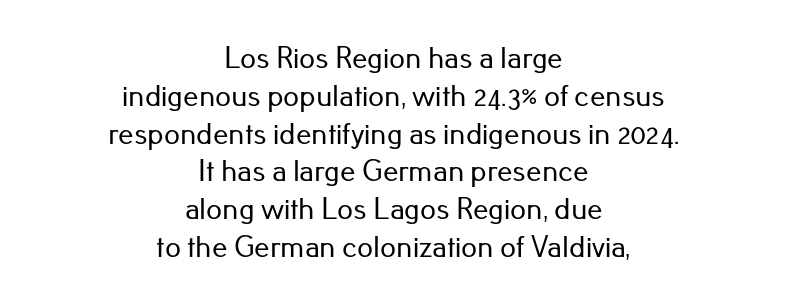
Q: Is the text italic (slanted)? A: No, it is upright.
Q: Is the typeface a serif or a sans-serif typeface? A: Sans-serif.
Q: Is the text underlined? A: No.
Q: How is the paragraph aligned? A: Centered.
Q: Is the spacing between letters normal or unusually wide? A: Normal.
Q: Width (condensed, normal, or wide)? A: Normal.
Q: Stroke contrast? A: Low.
Q: x-height? A: Small.
Q: Monospaced? A: No.
